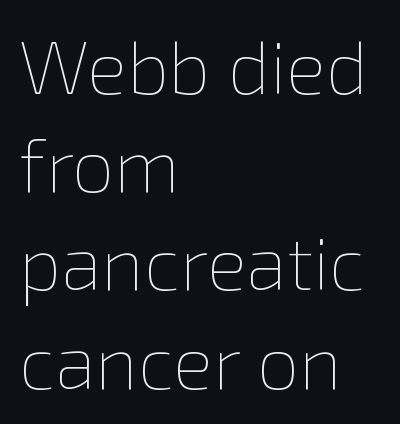
Unmarked baselines from the first word to the last. In CSS terms this would be text-align: left. A typesetter would call this proportional, since set widths differ per character. Weight: not bold — regular or lighter.
